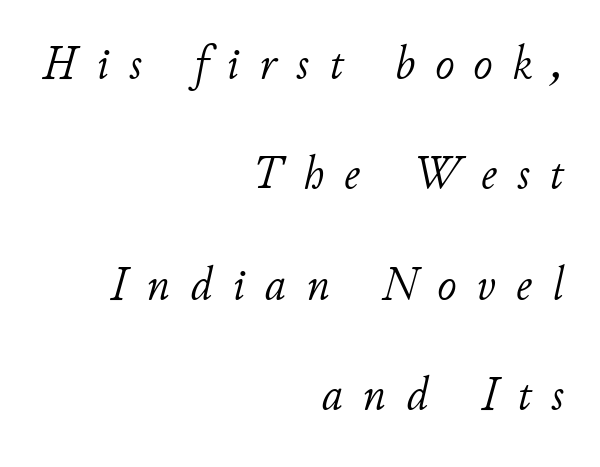
Q: Is the text bold? A: No.
Q: Is the text italic (slanted)? A: Yes, it leans right by about 11 degrees.
Q: Is the text underlined? A: No.
Q: How is the paragraph aligned? A: Right-aligned.
Q: Is the spacing between letters normal or unusually wide? A: Unusually wide.
Q: Is the spacing between lines tight, normal or loose? A: Loose.
Q: Width (condensed, normal, or wide)? A: Normal.
Q: Stroke contrast? A: Low.
Q: x-height? A: Small.
Q: Monospaced? A: No.
